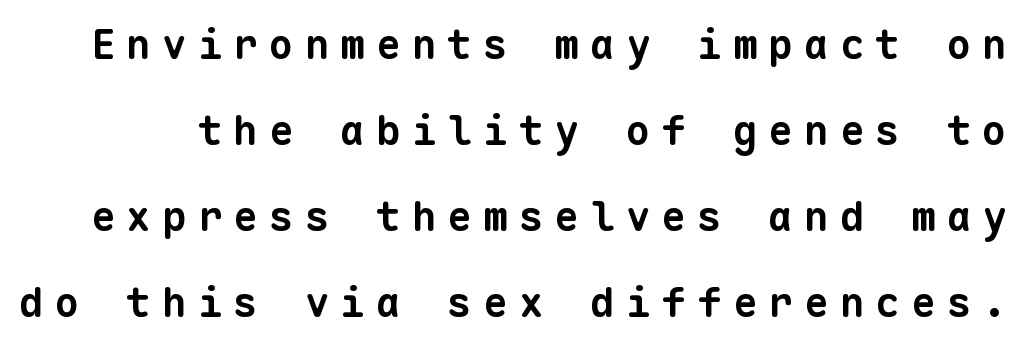
{"serif": "no", "bold": "yes", "weight": "bold", "width": "normal", "stroke_contrast": "low", "x_height": "medium", "monospaced": "yes", "underline": "no", "line_spacing": "loose", "line_spacing_ratio": 2.1, "letter_spacing": "wide", "letter_spacing_em": 0.27, "glyph_px": 41}
